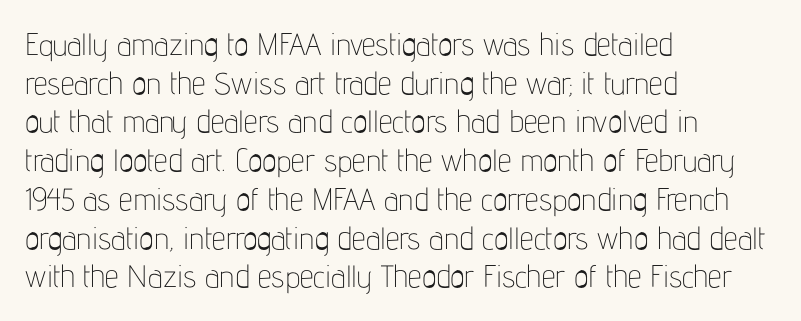
{"serif": "no", "italic": "no", "bold": "no", "weight": "thin", "width": "condensed", "stroke_contrast": "low", "x_height": "medium", "monospaced": "no", "underline": "no", "align": "left", "line_spacing": "normal", "line_spacing_ratio": 1.25, "letter_spacing": "normal", "letter_spacing_em": 0.0, "glyph_px": 31}
